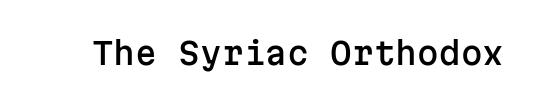
Q: Is the text italic (slanted)? A: No, it is upright.
Q: Is the typeface a serif or a sans-serif typeface? A: Sans-serif.
Q: Is the text underlined? A: No.
Q: Is the spacing between letters normal or unusually wide? A: Normal.
Q: Width (condensed, normal, or wide)? A: Normal.
Q: Stroke contrast? A: Low.
Q: x-height? A: Medium.
Q: Monospaced? A: Yes.
